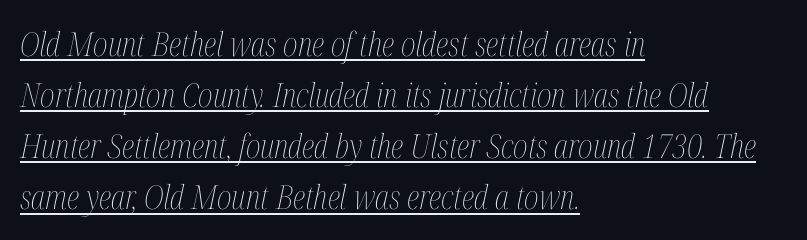
Q: Is the text bold? A: No.
Q: Is the text italic (slanted)? A: Yes, it leans right by about 12 degrees.
Q: Is the text underlined? A: Yes.
Q: How is the paragraph aligned? A: Left-aligned.
Q: Is the spacing between letters normal or unusually wide? A: Normal.
Q: Is the spacing between lines tight, normal or loose? A: Normal.
Q: Width (condensed, normal, or wide)? A: Condensed.
Q: Stroke contrast? A: Medium.
Q: x-height? A: Medium.
Q: Monospaced? A: No.
